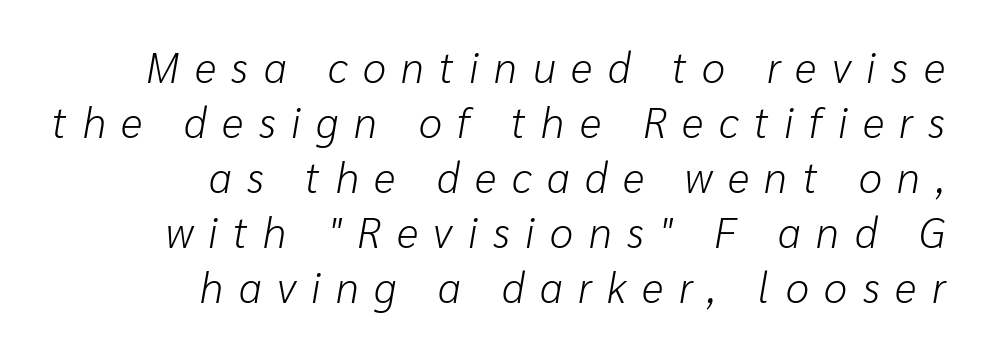
Compared with typical body copy, the letter spacing here is much looser. This sample is right-justified, so line beginnings fall wherever the words allow. Stem width sits at or under what a default text font uses. Rows of type keep a routine distance in the vertical direction. A typesetter would call this proportional, since set widths differ per character.
